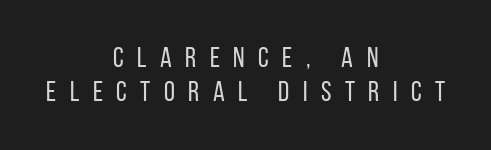
This is sans-serif lettering, the kind often seen on screens and signage. Leftover space on each line is divided equally before and after the words. Spacing verdict: proportional, widths tailored to each character. The font's upright variant was chosen for this text. Someone cranked the tracking dial way up on this one. Think standard paragraph weight, or any step lighter than that.
